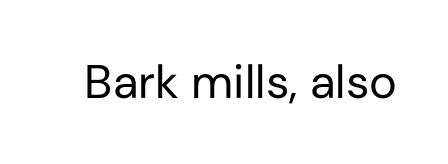
{"serif": "no", "italic": "no", "bold": "no", "weight": "regular", "width": "normal", "stroke_contrast": "low", "x_height": "medium", "monospaced": "no", "underline": "no", "letter_spacing": "normal", "letter_spacing_em": 0.0, "glyph_px": 47}
